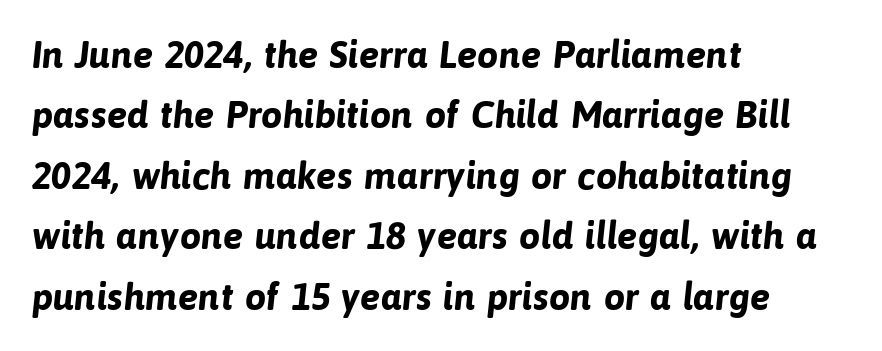
Q: Is the text bold? A: Yes.
Q: Is the typeface a serif or a sans-serif typeface? A: Sans-serif.
Q: Is the text underlined? A: No.
Q: How is the paragraph aligned? A: Left-aligned.
Q: Is the spacing between letters normal or unusually wide? A: Normal.
Q: Is the spacing between lines tight, normal or loose? A: Normal.
Q: Width (condensed, normal, or wide)? A: Normal.
Q: Stroke contrast? A: Low.
Q: x-height? A: Medium.
Q: Monospaced? A: No.
